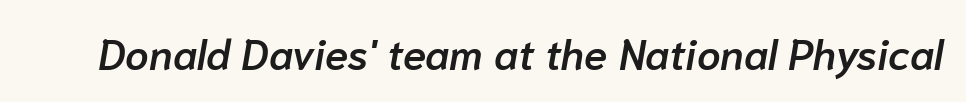
{"italic": "yes", "lean": "right", "slant_degrees": 10, "bold": "semi", "weight": "semibold", "width": "normal", "stroke_contrast": "low", "x_height": "medium", "monospaced": "no", "underline": "no", "letter_spacing": "normal", "letter_spacing_em": 0.0, "glyph_px": 42}
